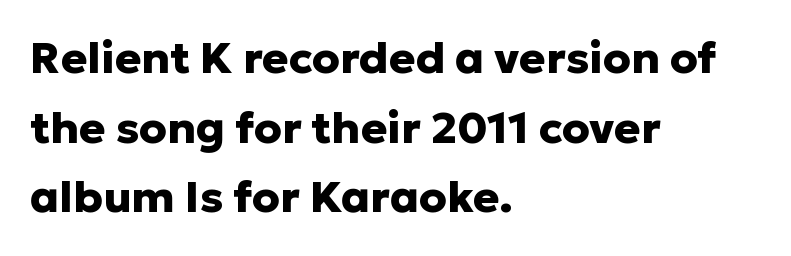
The image shows 44 px heavy sans-serif type, upright; set left-aligned, normal line spacing (1.58x), normal letter spacing, not underlined; low stroke contrast and a medium x-height.
